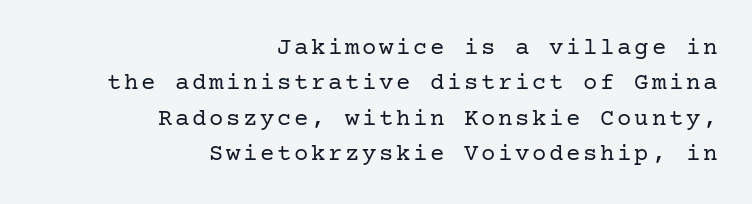
{"italic": "no", "bold": "no", "underline": "no", "align": "right", "line_spacing": "normal", "line_spacing_ratio": 1.47, "glyph_px": 24}
